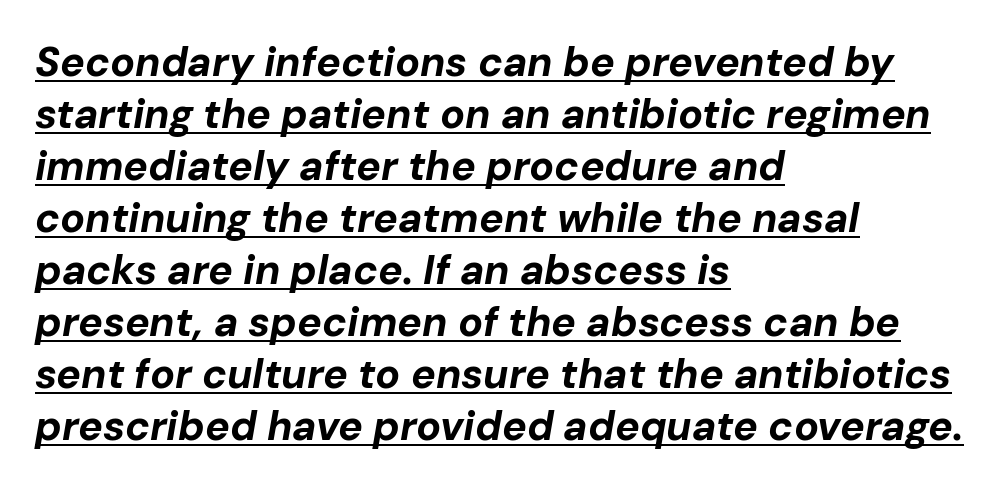
Caption: standard tracking, unaltered. In terms of weight, the rendering is a true, heavy bold. Notice how the passage keeps a crisp vertical edge on the left only. Descenders here cross a horizontal rule under the line.
